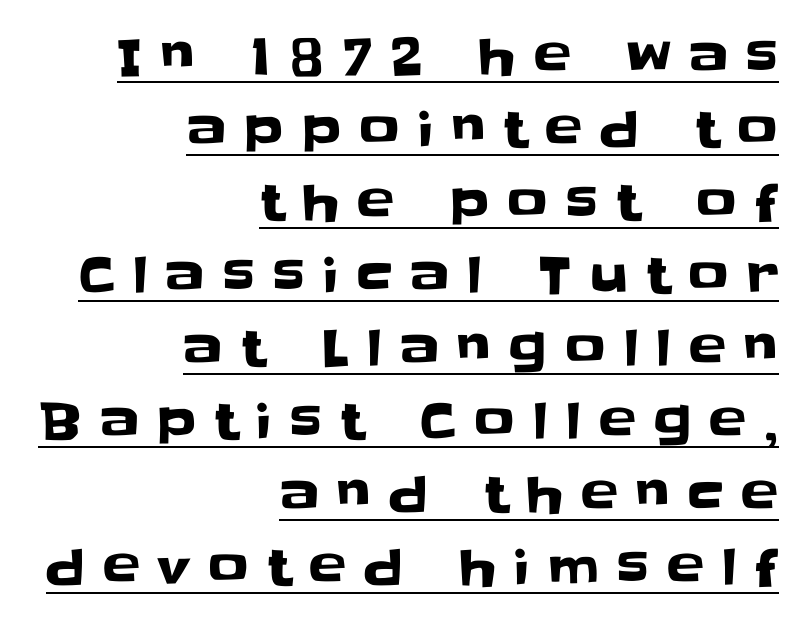
Q: Is the text italic (slanted)? A: No, it is upright.
Q: Is the typeface a serif or a sans-serif typeface? A: Sans-serif.
Q: Is the text underlined? A: Yes.
Q: How is the paragraph aligned? A: Right-aligned.
Q: Is the spacing between letters normal or unusually wide? A: Unusually wide.
Q: Is the spacing between lines tight, normal or loose? A: Normal.
Q: Width (condensed, normal, or wide)? A: Normal.
Q: Stroke contrast? A: Low.
Q: x-height? A: Large.
Q: Monospaced? A: No.
